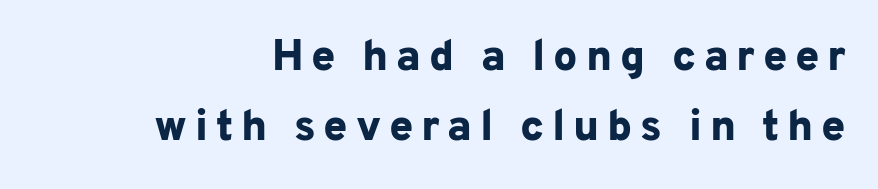
{"serif": "no", "italic": "no", "bold": "yes", "weight": "bold", "width": "normal", "stroke_contrast": "low", "x_height": "medium", "monospaced": "no", "underline": "no", "align": "right", "line_spacing": "normal", "line_spacing_ratio": 1.62, "glyph_px": 43}
